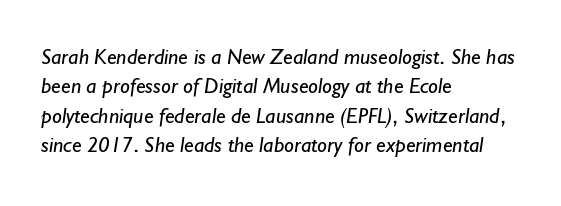
The image shows 22 px text type; set left-aligned, normal line spacing (1.34x), normal letter spacing, not underlined.
